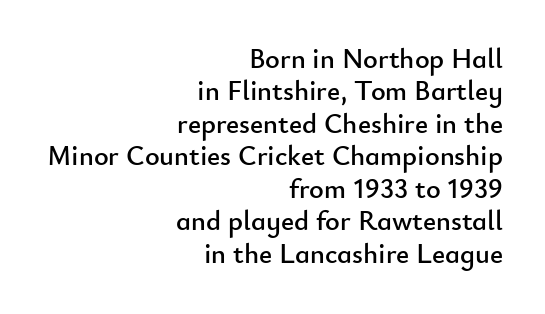
Proportional: the letters do not fall into vertical columns. Does the copy run flush right? Yes — the right margin is perfectly even. The lettering stays uniformly vertical, giving the passage a roman look. Typographically, this falls in the sans-serif category. The face used here is rendered with its standard letterfit. Words float on clear page, feet unadorned.
